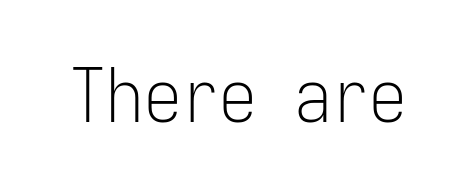
Q: Is the text bold? A: No.
Q: Is the text italic (slanted)? A: No, it is upright.
Q: Is the typeface a serif or a sans-serif typeface? A: Sans-serif.
Q: Is the text underlined? A: No.
Q: Is the spacing between letters normal or unusually wide? A: Normal.
Q: Width (condensed, normal, or wide)? A: Condensed.
Q: Stroke contrast? A: Low.
Q: x-height? A: Medium.
